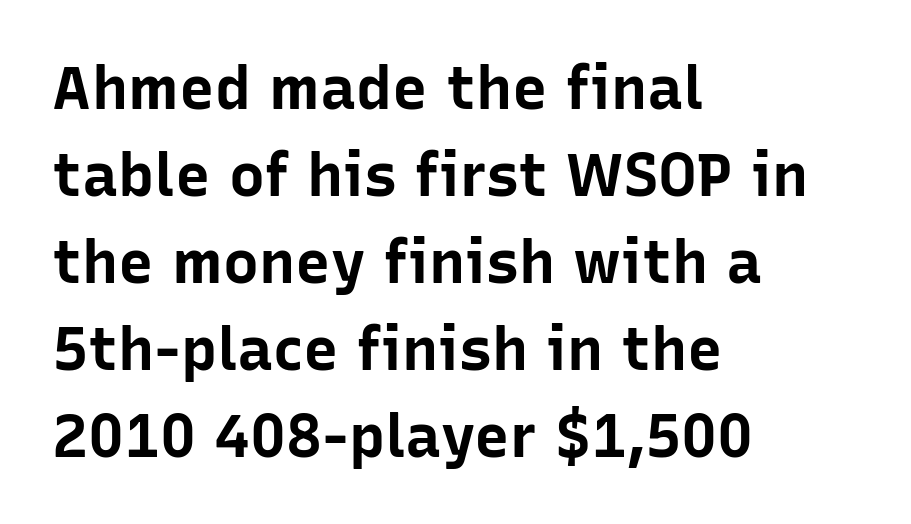
Q: Is the text bold? A: Yes.
Q: Is the text italic (slanted)? A: No, it is upright.
Q: Is the typeface a serif or a sans-serif typeface? A: Sans-serif.
Q: Is the text underlined? A: No.
Q: How is the paragraph aligned? A: Left-aligned.
Q: Is the spacing between letters normal or unusually wide? A: Normal.
Q: Is the spacing between lines tight, normal or loose? A: Normal.
Q: Width (condensed, normal, or wide)? A: Normal.
Q: Stroke contrast? A: Low.
Q: x-height? A: Medium.
Q: Monospaced? A: No.
